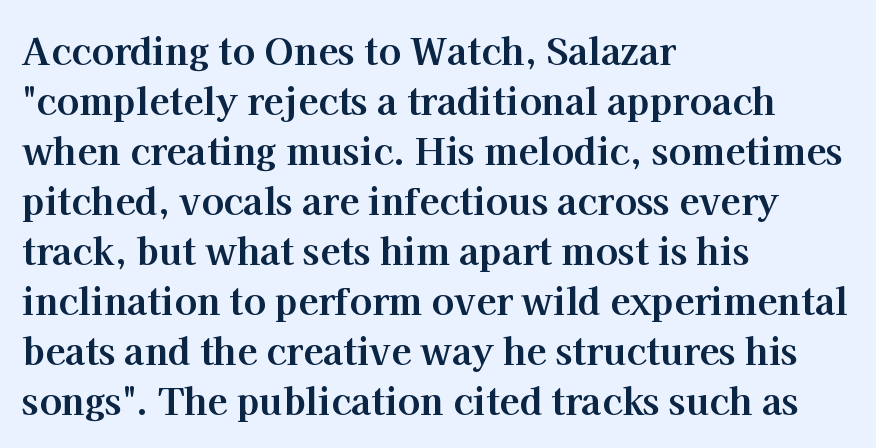
{"serif": "yes", "italic": "no", "bold": "yes", "weight": "bold", "width": "normal", "stroke_contrast": "high", "x_height": "medium", "monospaced": "no", "underline": "no", "align": "left", "line_spacing": "normal", "line_spacing_ratio": 1.35, "letter_spacing": "normal", "letter_spacing_em": 0.0, "glyph_px": 37}
